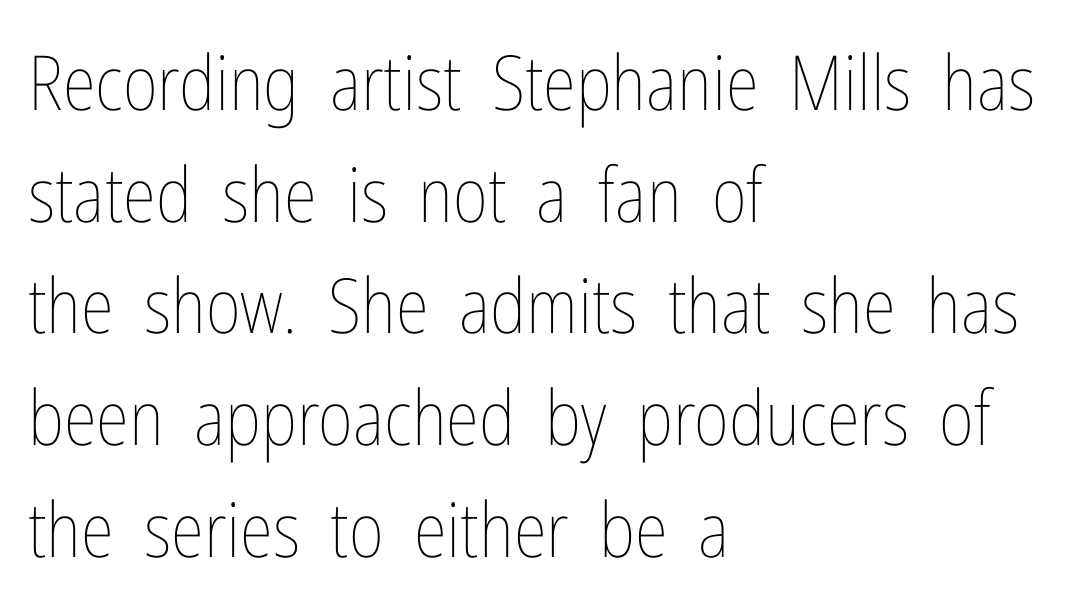
The passage shown has conventional tracking throughout. Underlining? Definitely not there. The letters look calm and open, with moderate or lighter stems. A typesetter would call this leading conventional body-copy spacing.
